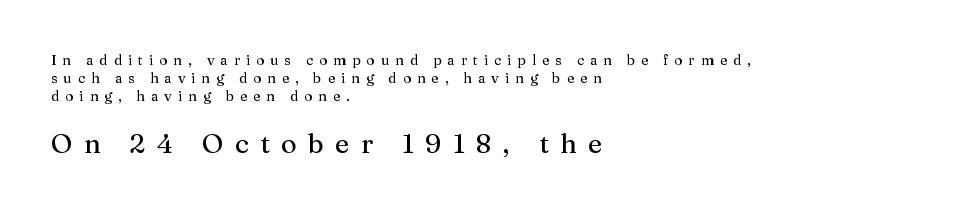
The image shows 27 px text type, upright; set left-aligned, normal line spacing (1.27x), unusually wide letter spacing (+0.42 em), not underlined; the second (bottom) block is 1.93x larger.
